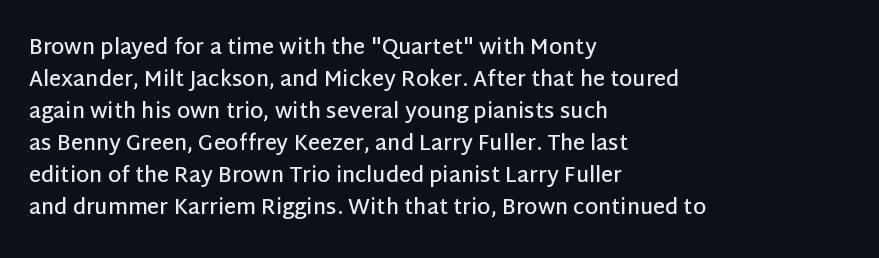
Q: Is the text bold? A: Semi-bold.
Q: Is the text italic (slanted)? A: No, it is upright.
Q: Is the text underlined? A: No.
Q: How is the paragraph aligned? A: Left-aligned.
Q: Is the spacing between letters normal or unusually wide? A: Normal.
Q: Is the spacing between lines tight, normal or loose? A: Normal.
